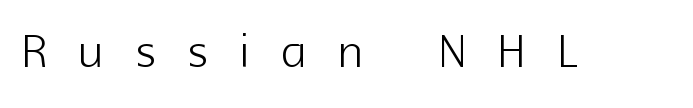
Check under the words: just untouched page. Each letter's strokes conclude bluntly, with no projecting serifs. Posture: straight, roman, zero tilt. The cut favours lightness, reaching ordinary text weight at its darkest. Here the glyphs are tracked loosely, breaking word shapes into spaced letters. Each letter keeps its own natural width here, so spacing adapts to shape.
